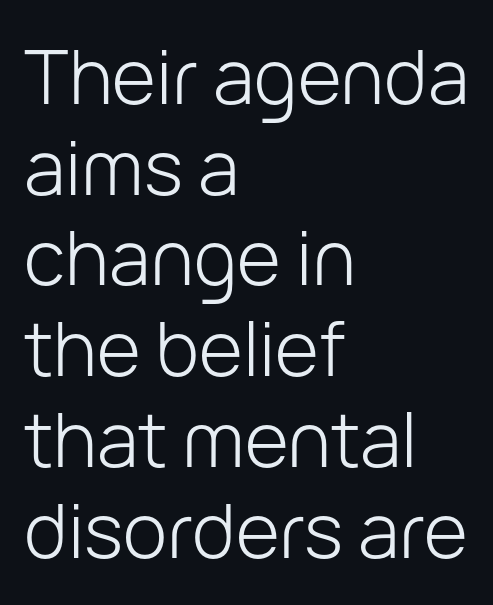
The font family rendered here belongs to the sans-serif group. A classic flush-left, rag-right setting is used for this passage. Unbolded letterforms with no extra heft. The string is rendered with underlining switched off. What stands out about the letter spacing? Nothing — it is the standard amount. Do the characters align in a grid? No, the font is proportional.
